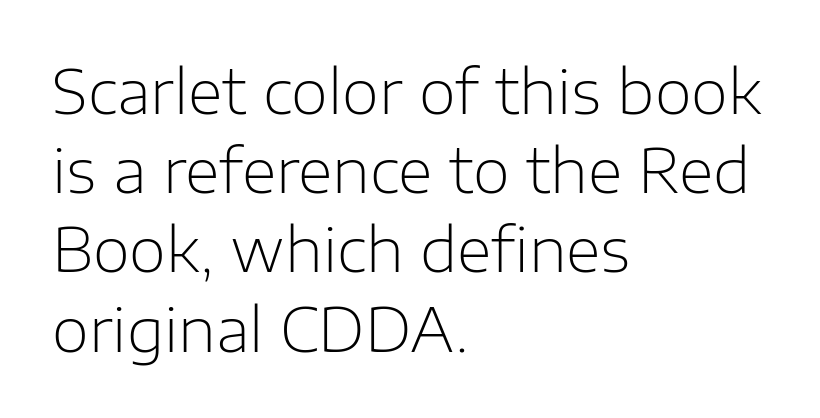
Q: Is the text bold? A: No.
Q: Is the text italic (slanted)? A: No, it is upright.
Q: Is the typeface a serif or a sans-serif typeface? A: Sans-serif.
Q: Is the text underlined? A: No.
Q: How is the paragraph aligned? A: Left-aligned.
Q: Is the spacing between letters normal or unusually wide? A: Normal.
Q: Is the spacing between lines tight, normal or loose? A: Normal.
Q: Width (condensed, normal, or wide)? A: Normal.
Q: Stroke contrast? A: Low.
Q: x-height? A: Medium.
Q: Monospaced? A: No.
